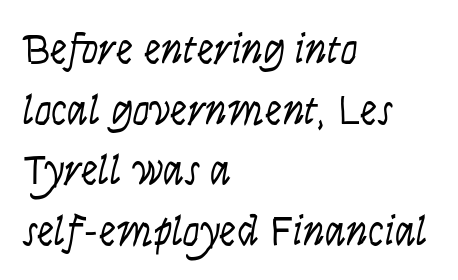
The image shows 43 px light, condensed sans-serif type; set left-aligned, normal line spacing (1.41x), normal letter spacing, not underlined; low stroke contrast and a large x-height.
